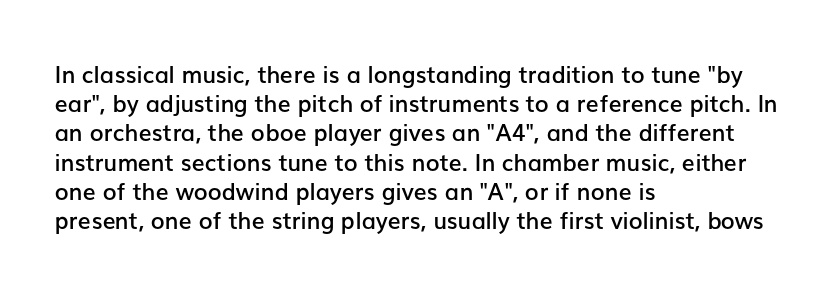
Every row of glyphs begins at an identical x-position on the left. Quick note: not italic, upright. A typesetter would call this zero additional tracking. Check under the words: just untouched page.
